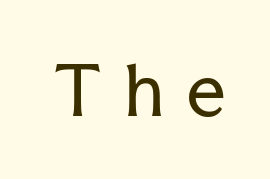
The image shows 68 px regular-weight serif type, upright; set unusually wide letter spacing (+0.34 em), not underlined; low stroke contrast and a medium x-height.
